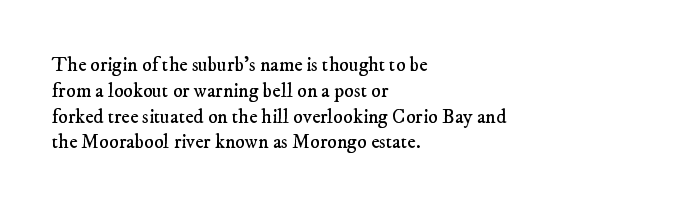
Plain, unruled lines of type. The rendering uses a moderate line-height, typical for paragraphs. Notice how the passage keeps a crisp vertical edge on the left only. No chunkiness to these letters — they're not bold. Letter spacing: default.
